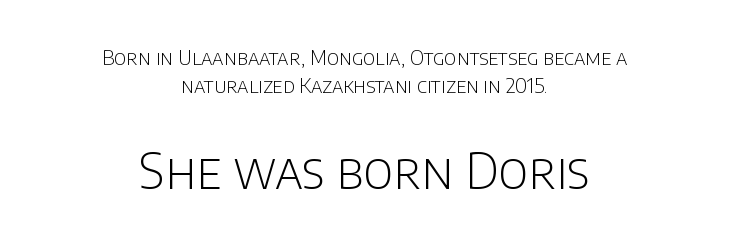
The image shows 49 px light sans-serif type, upright; set centered, normal line spacing (1.38x), normal letter spacing, not underlined; the second (bottom) block is 2.45x larger; low stroke contrast and a large x-height.
